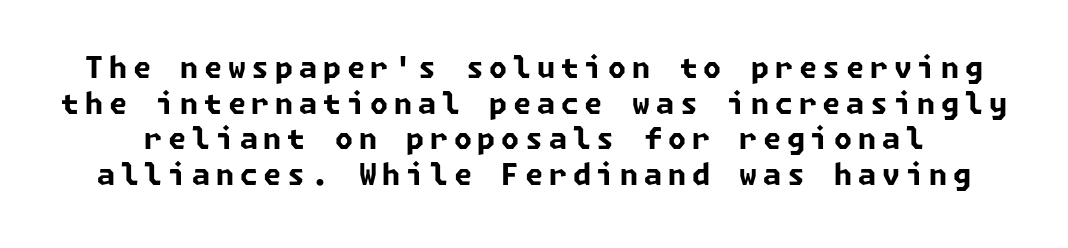
Underline: absent. Observe the absence of serifs on each vertical stroke in this sample. Heft: maximum for text — a bold. How are the letters spaced? Widely, with obvious added tracking.
